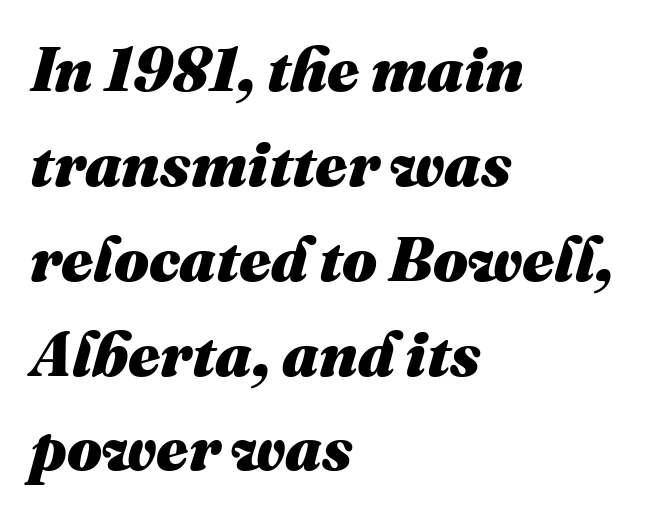
Slant detected: the letters are inclined. Character widths vary here, with narrow letters taking less room than wide ones. Check the space under the baseline: it is left empty. The passage is arranged the way most books set body copy — flush left.
